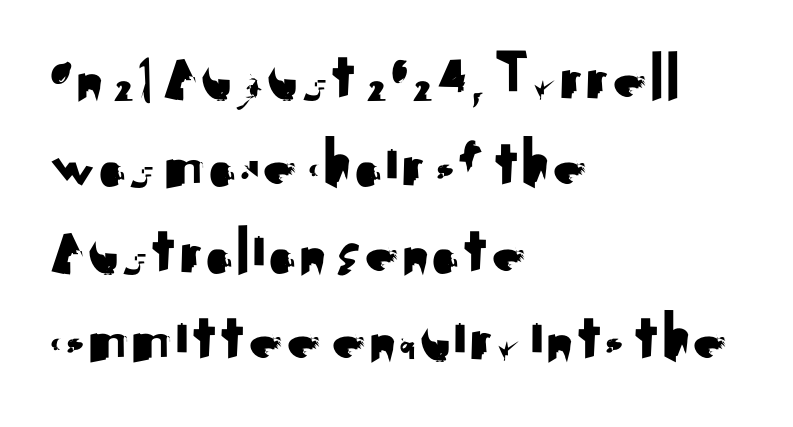
The image shows 69 px sans-serif type, upright; set left-aligned, normal line spacing (1.26x), normal letter spacing, not underlined; medium stroke contrast and a small x-height.
